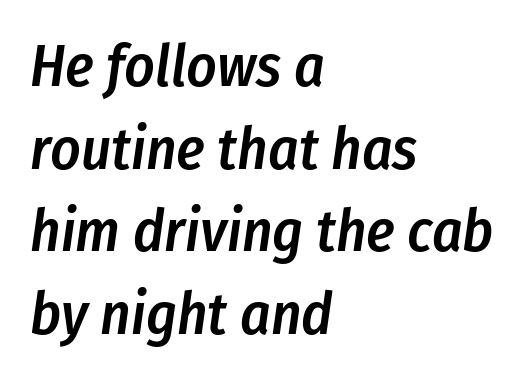
Q: Is the text bold? A: Semi-bold.
Q: Is the text italic (slanted)? A: Yes, it leans right by about 8 degrees.
Q: Is the text underlined? A: No.
Q: How is the paragraph aligned? A: Left-aligned.
Q: Is the spacing between letters normal or unusually wide? A: Normal.
Q: Is the spacing between lines tight, normal or loose? A: Normal.
Q: Width (condensed, normal, or wide)? A: Condensed.
Q: Stroke contrast? A: Low.
Q: x-height? A: Medium.
Q: Monospaced? A: No.
